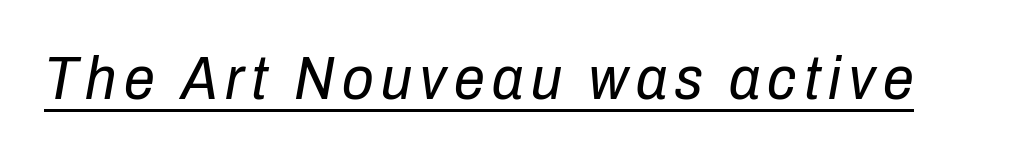
The image shows 62 px regular-weight, condensed type, italic (leaning right); set underlined; low stroke contrast and a medium x-height.
